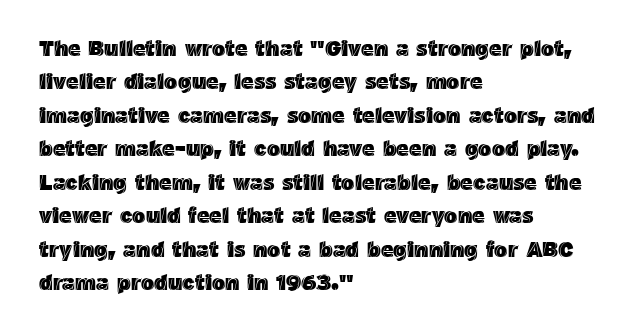
{"italic": "no", "underline": "no", "align": "left", "line_spacing": "normal", "line_spacing_ratio": 1.52, "letter_spacing": "normal", "letter_spacing_em": 0.0, "glyph_px": 22}
